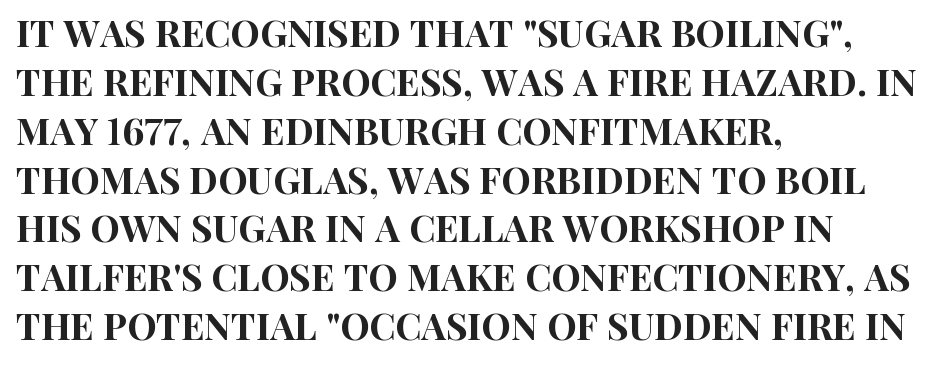
{"serif": "no", "italic": "no", "width": "condensed", "stroke_contrast": "high", "x_height": "large", "monospaced": "no", "underline": "no", "align": "left", "line_spacing": "normal", "line_spacing_ratio": 1.32, "letter_spacing": "normal", "letter_spacing_em": 0.0, "glyph_px": 37}
